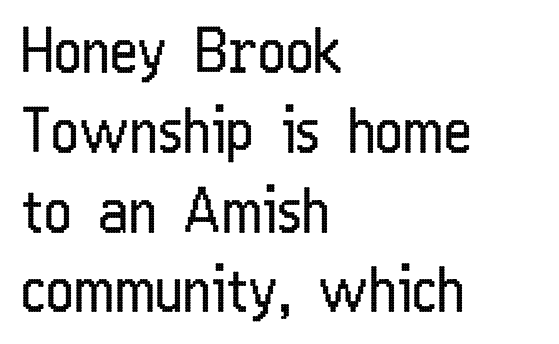
The lines sit at an ordinary, default distance from one another. Weight class: somewhere from thin through regular. The letterforms sit shoulder to shoulder at normal distance. The letters advance in unequal steps, a hallmark of proportional type. Posture: straight, roman, zero tilt.
